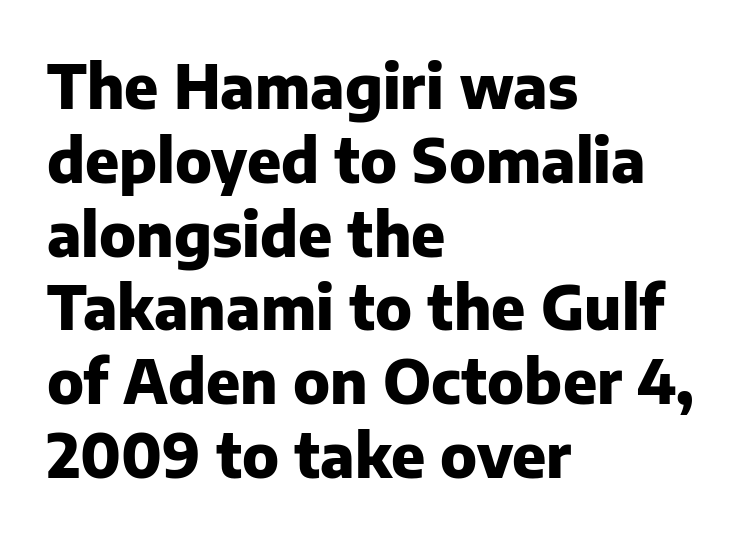
Q: Is the text bold? A: Yes.
Q: Is the text italic (slanted)? A: No, it is upright.
Q: Is the typeface a serif or a sans-serif typeface? A: Sans-serif.
Q: Is the text underlined? A: No.
Q: How is the paragraph aligned? A: Left-aligned.
Q: Is the spacing between letters normal or unusually wide? A: Normal.
Q: Width (condensed, normal, or wide)? A: Normal.
Q: Stroke contrast? A: Low.
Q: x-height? A: Medium.
Q: Monospaced? A: No.
